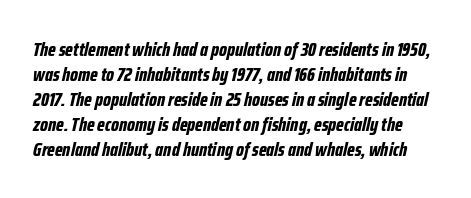
No word sits above an underline. The letters sit at their default tracking, neither squeezed nor spread. Weight: bold. The face used here has a pronounced slope to its letters.
